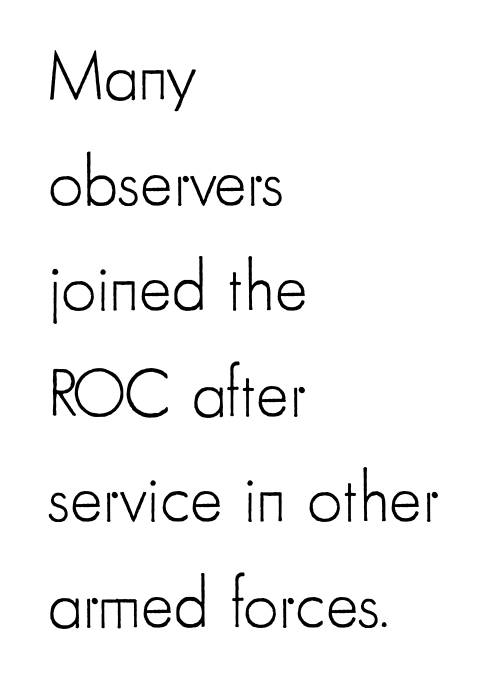
The image shows 69 px light, condensed sans-serif type, upright; set left-aligned, normal line spacing (1.53x), normal letter spacing, not underlined; low stroke contrast and a small x-height.
